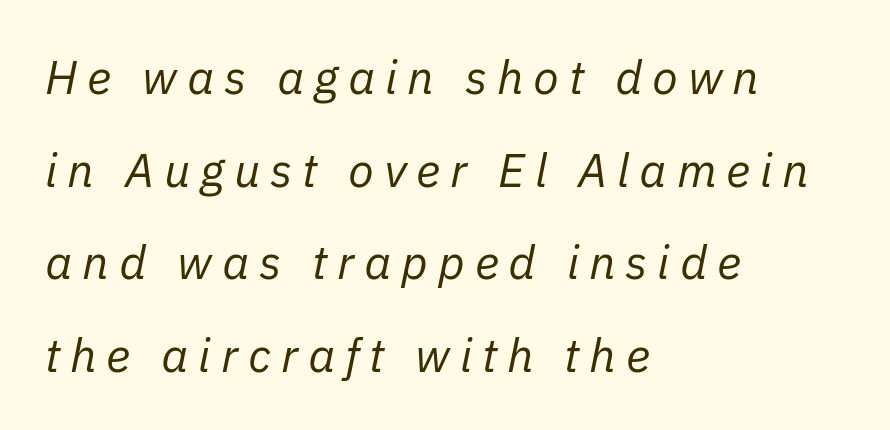
{"italic": "yes", "lean": "right", "slant_degrees": 11, "bold": "no", "weight": "regular", "width": "normal", "stroke_contrast": "low", "x_height": "medium", "monospaced": "no", "underline": "no", "align": "left", "line_spacing": "loose", "line_spacing_ratio": 1.97, "letter_spacing": "wide", "letter_spacing_em": 0.21, "glyph_px": 47}
